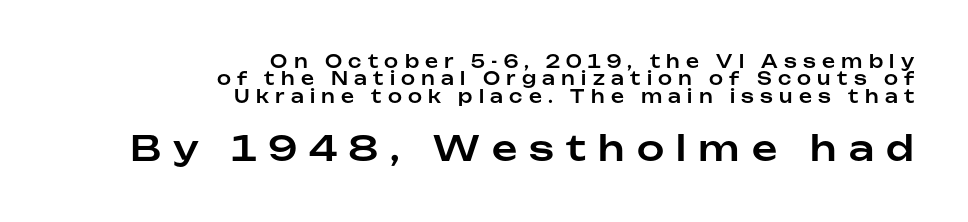
Q: Is the text italic (slanted)? A: No, it is upright.
Q: Is the typeface a serif or a sans-serif typeface? A: Sans-serif.
Q: Is the text underlined? A: No.
Q: How is the paragraph aligned? A: Right-aligned.
Q: Is the spacing between letters normal or unusually wide? A: Unusually wide.
Q: Is the spacing between lines tight, normal or loose? A: Tight.
Q: Which block of text is set in a larger size, the first (top) or the second (bottom)? A: The second (bottom) one.
Q: Width (condensed, normal, or wide)? A: Normal.
Q: Stroke contrast? A: Low.
Q: x-height? A: Medium.
Q: Monospaced? A: No.
